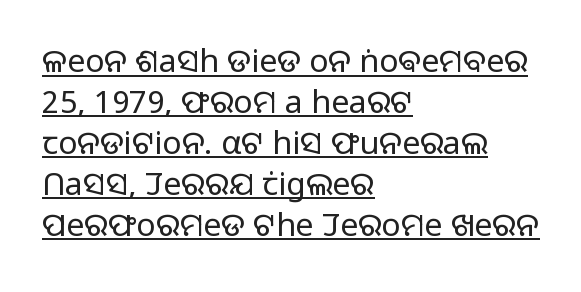
Q: Is the text bold? A: No.
Q: Is the text italic (slanted)? A: No, it is upright.
Q: Is the typeface a serif or a sans-serif typeface? A: Sans-serif.
Q: Is the text underlined? A: Yes.
Q: How is the paragraph aligned? A: Left-aligned.
Q: Is the spacing between letters normal or unusually wide? A: Normal.
Q: Is the spacing between lines tight, normal or loose? A: Normal.
Q: Width (condensed, normal, or wide)? A: Normal.
Q: Stroke contrast? A: Low.
Q: x-height? A: Medium.
Q: Monospaced? A: No.
